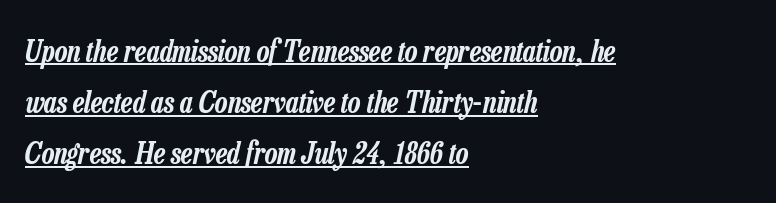
{"italic": "yes", "lean": "right", "slant_degrees": 13, "width": "condensed", "stroke_contrast": "low", "x_height": "medium", "monospaced": "no", "underline": "yes", "align": "left", "line_spacing_ratio": 1.76, "letter_spacing": "normal", "letter_spacing_em": 0.0, "glyph_px": 29}
